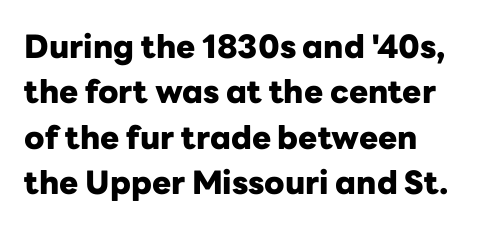
Q: Is the text bold? A: Yes.
Q: Is the text italic (slanted)? A: No, it is upright.
Q: Is the typeface a serif or a sans-serif typeface? A: Sans-serif.
Q: Is the text underlined? A: No.
Q: How is the paragraph aligned? A: Left-aligned.
Q: Is the spacing between letters normal or unusually wide? A: Normal.
Q: Is the spacing between lines tight, normal or loose? A: Normal.
Q: Width (condensed, normal, or wide)? A: Normal.
Q: Stroke contrast? A: Low.
Q: x-height? A: Medium.
Q: Monospaced? A: No.
